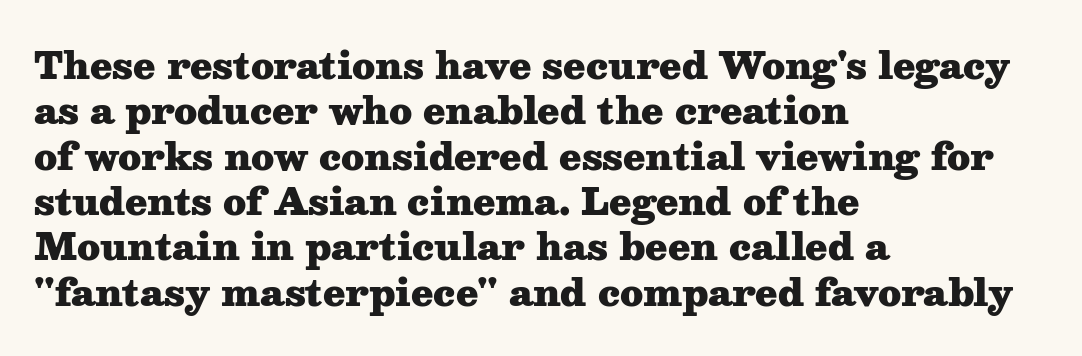
The image shows 36 px heavy, wide serif type, upright; set left-aligned, normal line spacing (1.26x), normal letter spacing, not underlined; medium stroke contrast and a medium x-height.
